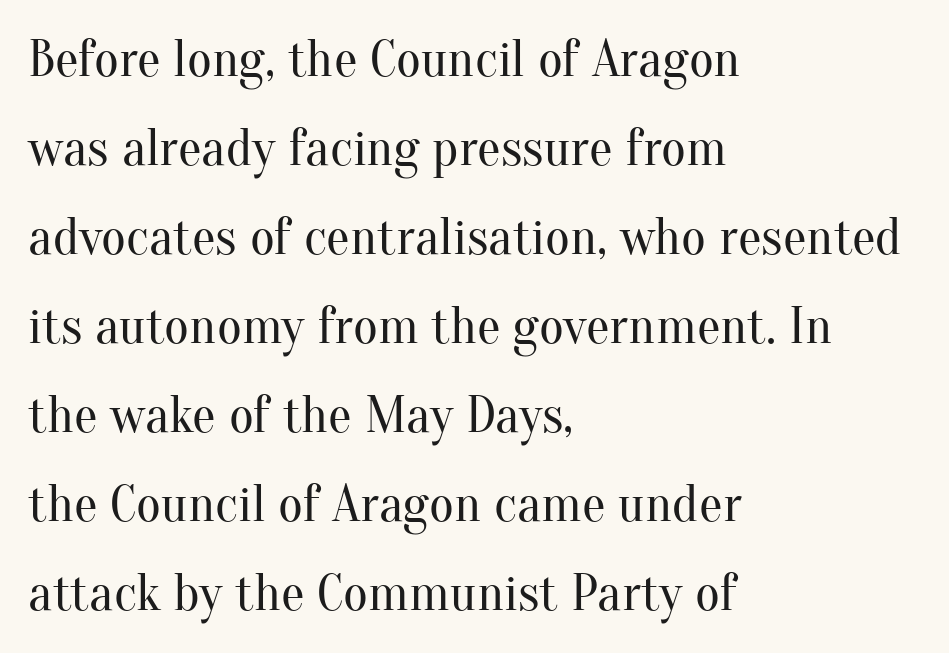
The image shows 53 px regular-weight serif type, upright; set left-aligned, normal line spacing (1.68x), normal letter spacing, not underlined; medium stroke contrast and a small x-height.
